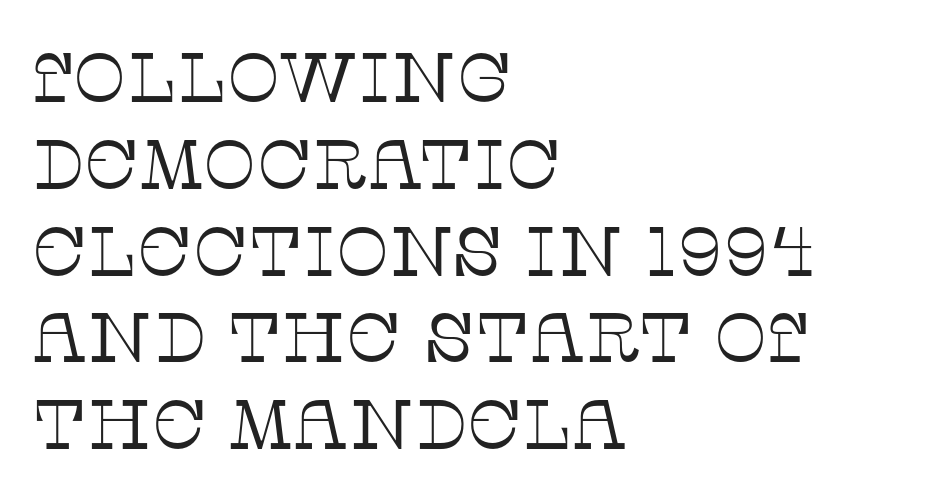
Q: Is the text bold? A: No.
Q: Is the text italic (slanted)? A: No, it is upright.
Q: Is the typeface a serif or a sans-serif typeface? A: Serif.
Q: Is the text underlined? A: No.
Q: How is the paragraph aligned? A: Left-aligned.
Q: Is the spacing between letters normal or unusually wide? A: Normal.
Q: Width (condensed, normal, or wide)? A: Normal.
Q: Stroke contrast? A: Low.
Q: x-height? A: Large.
Q: Monospaced? A: No.
